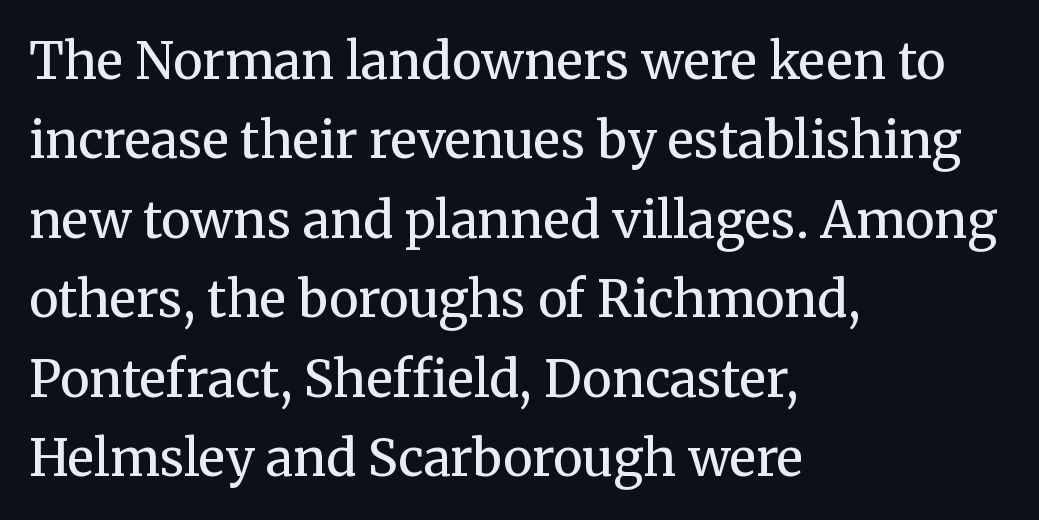
Q: Is the text bold? A: No.
Q: Is the text italic (slanted)? A: No, it is upright.
Q: Is the typeface a serif or a sans-serif typeface? A: Serif.
Q: Is the text underlined? A: No.
Q: How is the paragraph aligned? A: Left-aligned.
Q: Is the spacing between letters normal or unusually wide? A: Normal.
Q: Is the spacing between lines tight, normal or loose? A: Normal.
Q: Width (condensed, normal, or wide)? A: Normal.
Q: Stroke contrast? A: Medium.
Q: x-height? A: Medium.
Q: Monospaced? A: No.
